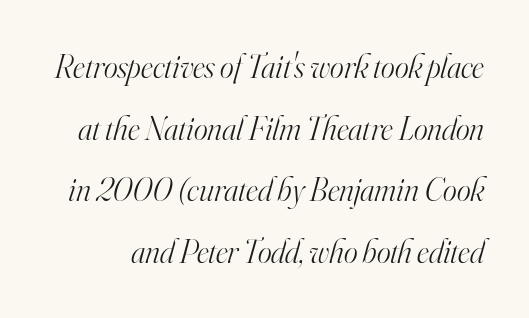
The image shows 33 px light serif type, italic (leaning right); set line spacing 1.87x, normal letter spacing, not underlined; high stroke contrast and a small x-height.
